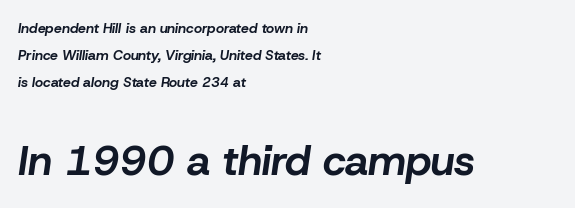
The image shows 42 px bold type, italic (leaning right); set left-aligned, loose line spacing (1.92x), normal letter spacing, not underlined; the second (bottom) block is 3.0x larger; low stroke contrast and a medium x-height.
